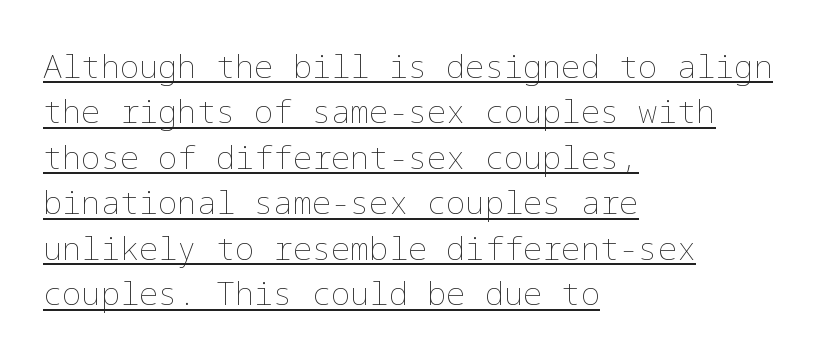
If you drew a ruler down the left edge, every line would touch it. The gaps between neighbouring characters are ordinary and unremarkable. Somebody hit Ctrl+U on this one — the words are underlined. The passage shown stacks its lines at a standard gap. No chunkiness to these letters — they're not bold. The specimen reads as upright at a glance.
